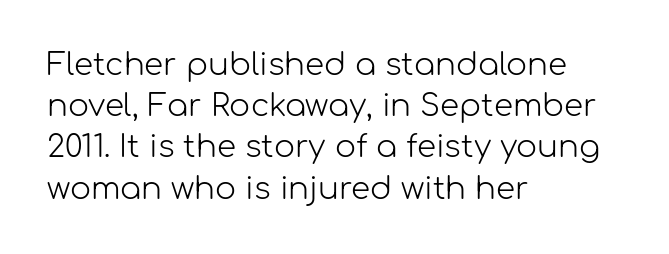
The image shows 31 px light sans-serif type, upright; set left-aligned, normal line spacing (1.33x), normal letter spacing, not underlined; low stroke contrast and a medium x-height.
